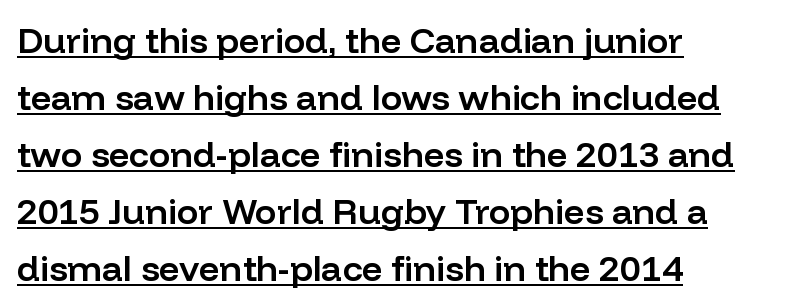
Q: Is the text bold? A: Semi-bold.
Q: Is the text italic (slanted)? A: No, it is upright.
Q: Is the typeface a serif or a sans-serif typeface? A: Sans-serif.
Q: Is the text underlined? A: Yes.
Q: How is the paragraph aligned? A: Left-aligned.
Q: Is the spacing between letters normal or unusually wide? A: Normal.
Q: Is the spacing between lines tight, normal or loose? A: Normal.
Q: Width (condensed, normal, or wide)? A: Normal.
Q: Stroke contrast? A: Low.
Q: x-height? A: Medium.
Q: Monospaced? A: No.
